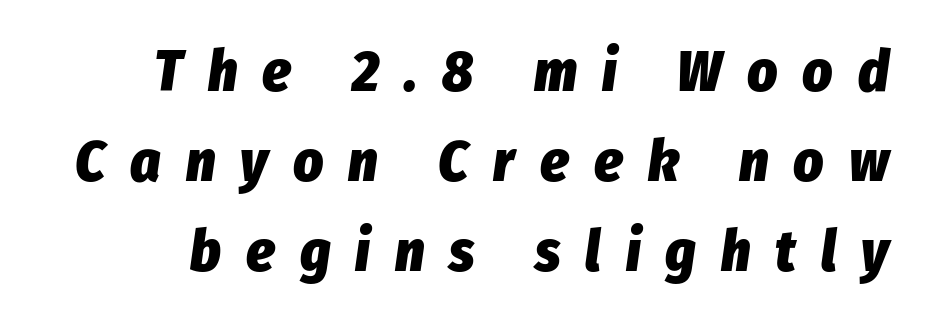
{"italic": "yes", "lean": "right", "slant_degrees": 8, "bold": "yes", "weight": "heavy", "width": "condensed", "stroke_contrast": "low", "x_height": "medium", "monospaced": "no", "underline": "no", "line_spacing": "normal", "line_spacing_ratio": 1.55, "letter_spacing": "wide", "letter_spacing_em": 0.43, "glyph_px": 58}
